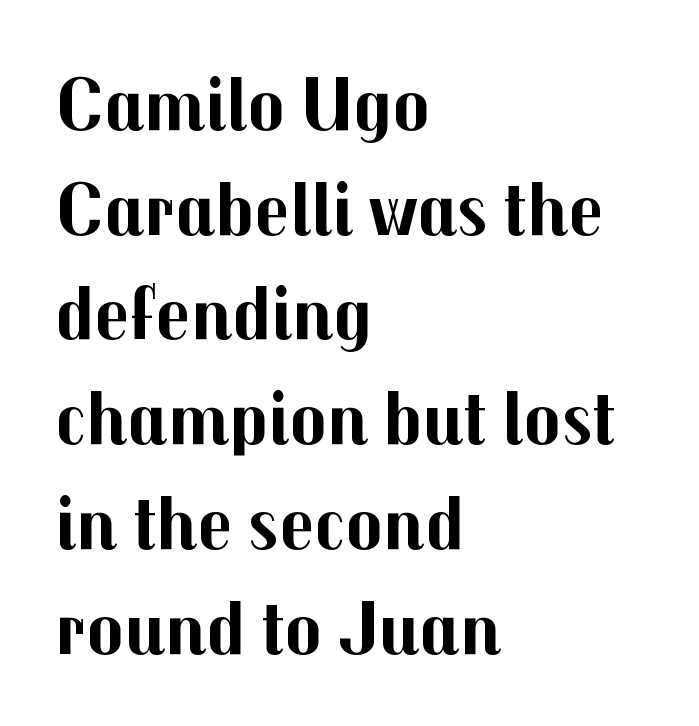
Q: Is the text bold? A: Yes.
Q: Is the text italic (slanted)? A: No, it is upright.
Q: Is the typeface a serif or a sans-serif typeface? A: Sans-serif.
Q: Is the text underlined? A: No.
Q: How is the paragraph aligned? A: Left-aligned.
Q: Is the spacing between letters normal or unusually wide? A: Normal.
Q: Is the spacing between lines tight, normal or loose? A: Normal.
Q: Width (condensed, normal, or wide)? A: Normal.
Q: Stroke contrast? A: Medium.
Q: x-height? A: Medium.
Q: Monospaced? A: No.
